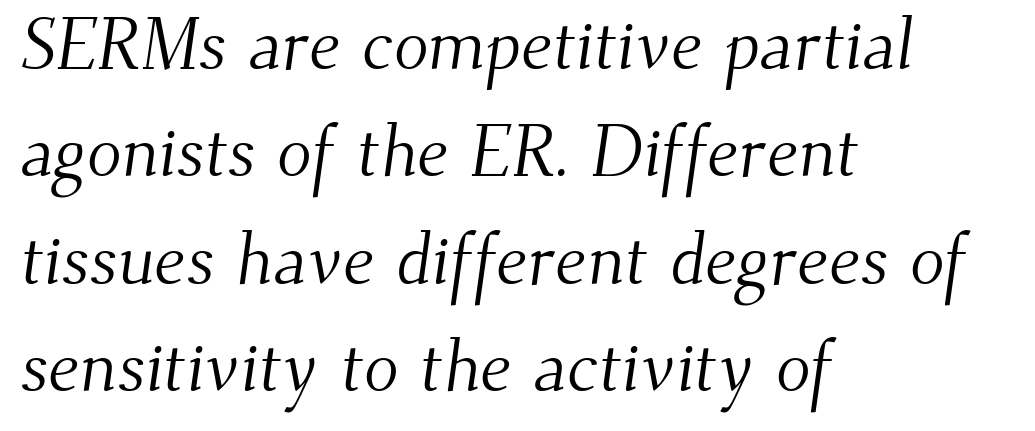
Q: Is the text bold? A: No.
Q: Is the typeface a serif or a sans-serif typeface? A: Serif.
Q: Is the text underlined? A: No.
Q: How is the paragraph aligned? A: Left-aligned.
Q: Is the spacing between letters normal or unusually wide? A: Normal.
Q: Is the spacing between lines tight, normal or loose? A: Normal.
Q: Width (condensed, normal, or wide)? A: Normal.
Q: Stroke contrast? A: Medium.
Q: x-height? A: Small.
Q: Monospaced? A: No.
